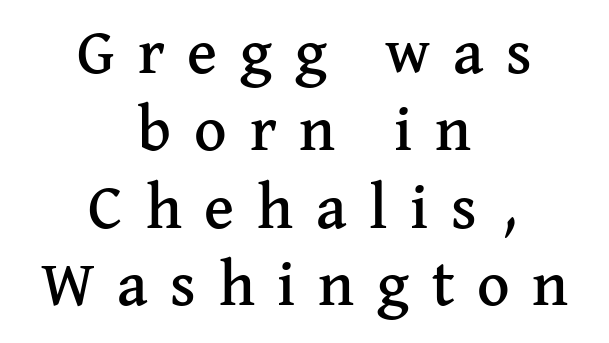
Proportional: the letters do not fall into vertical columns. Italic? Not at all — the glyphs are vertical. What stands out about the letter spacing? Its width — letters are far apart. Examine the stroke ends and you'll spot serifs. A clean baseline with only descenders dipping below it. Centered paragraph, ragged on both sides.
